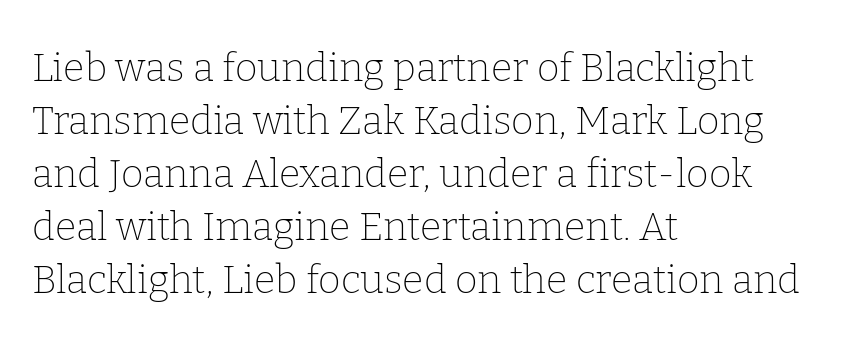
You could not count columns in this text — the font is proportionally spaced. Note: serifs present on the glyphs. In CSS terms this would be text-align: left. The letterforms sit shoulder to shoulder at normal distance. Notice how descenders clear the ascenders below comfortably — that's standard leading.
